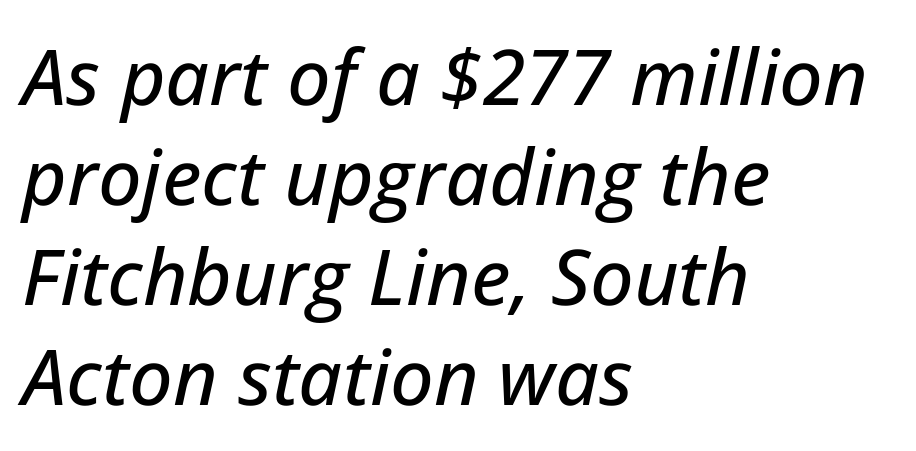
Q: Is the text italic (slanted)? A: Yes, it leans right by about 12 degrees.
Q: Is the text underlined? A: No.
Q: How is the paragraph aligned? A: Left-aligned.
Q: Is the spacing between letters normal or unusually wide? A: Normal.
Q: Is the spacing between lines tight, normal or loose? A: Normal.
Q: Width (condensed, normal, or wide)? A: Normal.
Q: Stroke contrast? A: Low.
Q: x-height? A: Medium.
Q: Monospaced? A: No.
